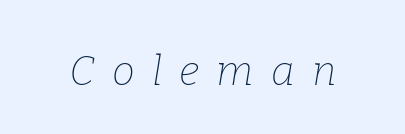
{"serif": "yes", "italic": "yes", "lean": "right", "slant_degrees": 9, "bold": "no", "weight": "thin", "width": "normal", "stroke_contrast": "low", "x_height": "medium", "monospaced": "no", "underline": "no", "letter_spacing": "wide", "letter_spacing_em": 0.42, "glyph_px": 41}
